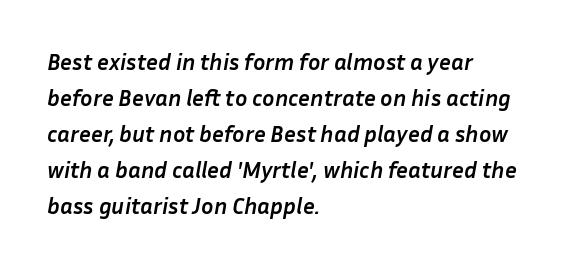
Regarding leading, the lines here are spaced in the standard way. You can tell it's italic because the verticals aren't actually vertical. Underline: absent. No extra tracking has been applied to these lines. Heavy, bold letterforms.
